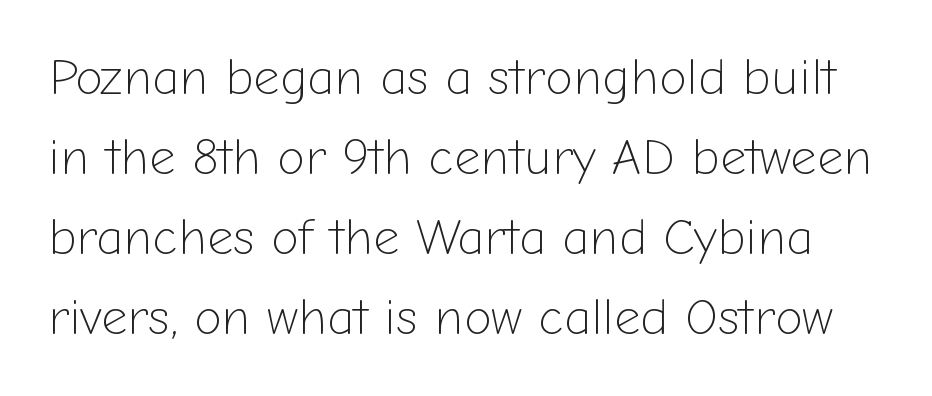
The weight tops out at a normal text grade. Default kerning and tracking; the words read as compact shapes. The line-height multiplier appears to be the usual default. The letters advance in unequal steps, a hallmark of proportional type. Every stem runs plumb, perpendicular to the baseline. Nope, no serifs anywhere on these letters.
